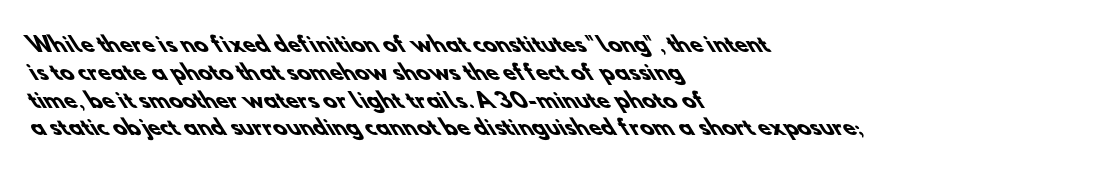
The image shows 20 px bold type; set left-aligned, normal line spacing (1.39x), normal letter spacing, not underlined.
